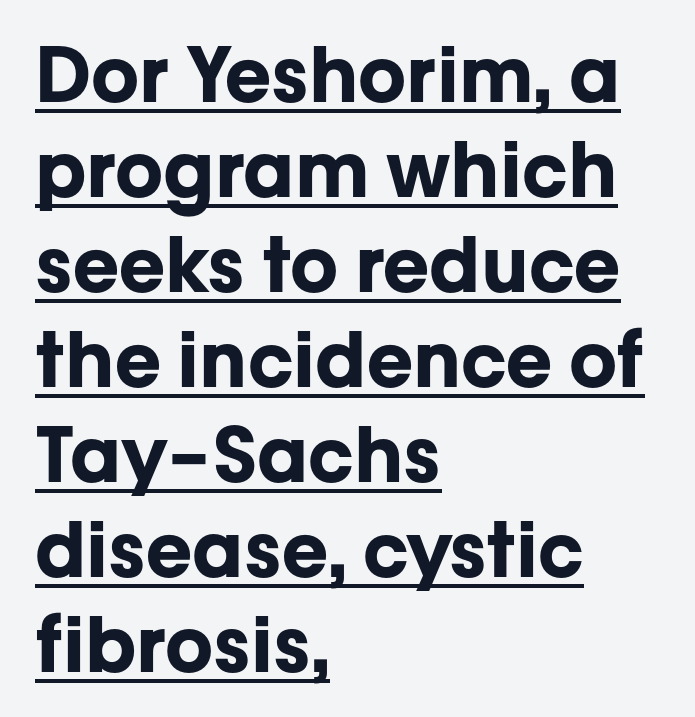
Q: Is the text bold? A: Yes.
Q: Is the text italic (slanted)? A: No, it is upright.
Q: Is the typeface a serif or a sans-serif typeface? A: Sans-serif.
Q: Is the text underlined? A: Yes.
Q: How is the paragraph aligned? A: Left-aligned.
Q: Is the spacing between letters normal or unusually wide? A: Normal.
Q: Is the spacing between lines tight, normal or loose? A: Normal.
Q: Width (condensed, normal, or wide)? A: Normal.
Q: Stroke contrast? A: Low.
Q: x-height? A: Medium.
Q: Monospaced? A: No.
